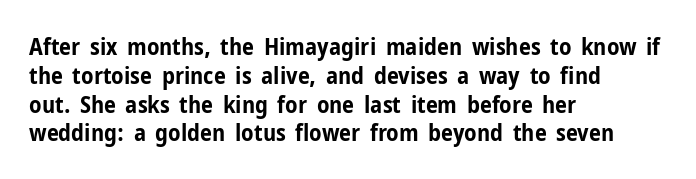
Q: Is the text bold? A: Yes.
Q: Is the text italic (slanted)? A: No, it is upright.
Q: Is the text underlined? A: No.
Q: How is the paragraph aligned? A: Left-aligned.
Q: Is the spacing between letters normal or unusually wide? A: Normal.
